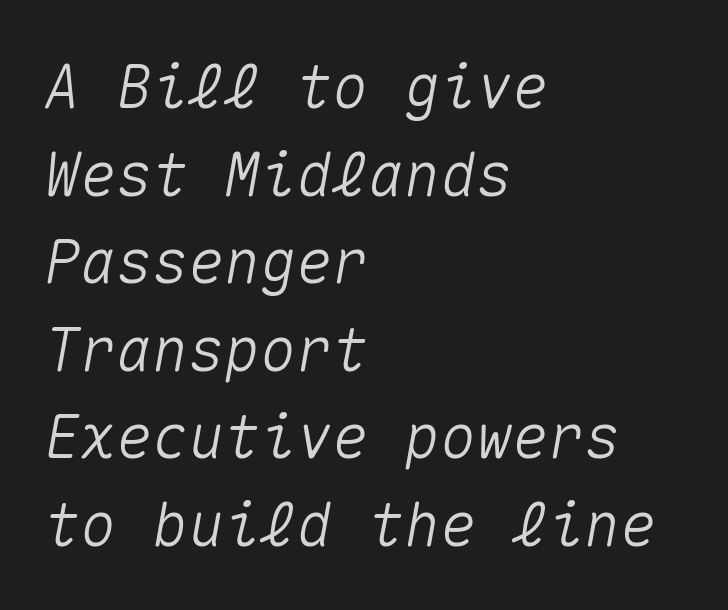
{"italic": "yes", "lean": "right", "slant_degrees": 10, "width": "normal", "stroke_contrast": "medium", "x_height": "medium", "monospaced": "yes", "underline": "no", "align": "left", "line_spacing": "normal", "line_spacing_ratio": 1.46, "letter_spacing": "normal", "letter_spacing_em": 0.0, "glyph_px": 60}
